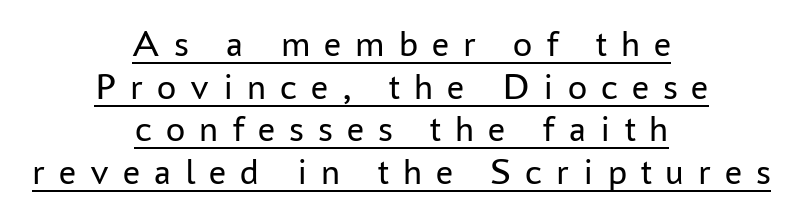
{"serif": "no", "italic": "no", "bold": "no", "weight": "regular", "width": "normal", "stroke_contrast": "low", "x_height": "medium", "monospaced": "no", "underline": "yes", "align": "center", "line_spacing": "tight", "line_spacing_ratio": 1.12, "letter_spacing": "wide", "letter_spacing_em": 0.37, "glyph_px": 38}
